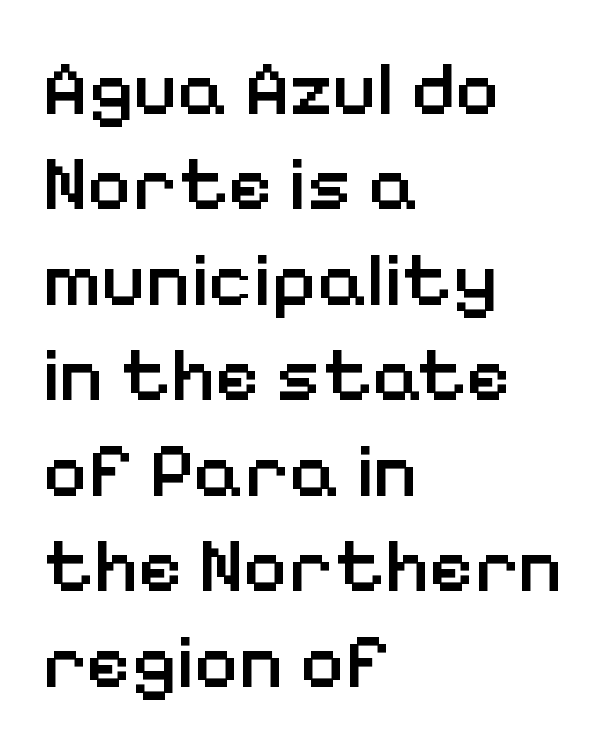
The image shows 77 px semibold sans-serif type, upright; set left-aligned, line spacing 1.24x, normal letter spacing, not underlined; low stroke contrast and a medium x-height.
